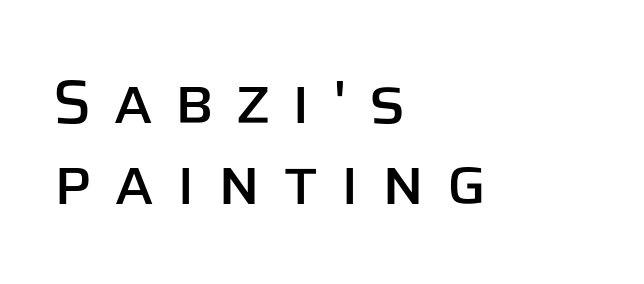
Line beginnings align vertically; line endings do not. Italic: no, the glyphs are upright roman. Check the space under the baseline: it is left empty. The type is letterspaced generously, with wide tracking.
